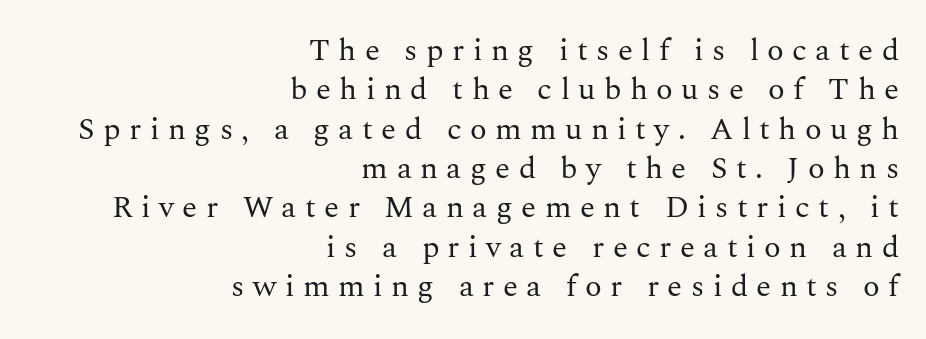
Q: Is the text bold? A: No.
Q: Is the text italic (slanted)? A: No, it is upright.
Q: Is the typeface a serif or a sans-serif typeface? A: Serif.
Q: Is the text underlined? A: No.
Q: How is the paragraph aligned? A: Right-aligned.
Q: Is the spacing between letters normal or unusually wide? A: Unusually wide.
Q: Is the spacing between lines tight, normal or loose? A: Normal.
Q: Width (condensed, normal, or wide)? A: Normal.
Q: Stroke contrast? A: Medium.
Q: x-height? A: Medium.
Q: Monospaced? A: No.
